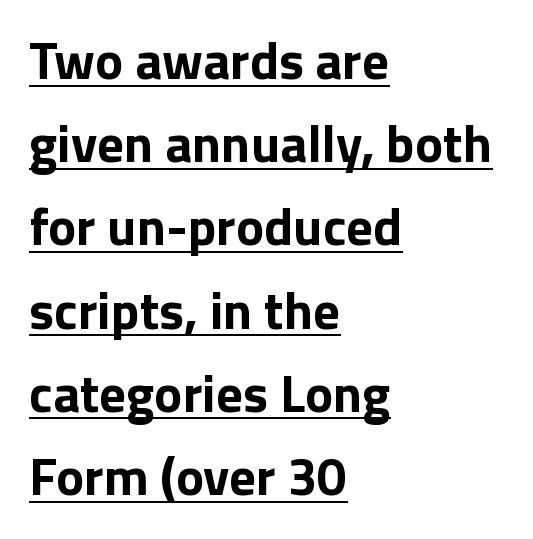
Q: Is the text bold? A: Yes.
Q: Is the text italic (slanted)? A: No, it is upright.
Q: Is the typeface a serif or a sans-serif typeface? A: Sans-serif.
Q: Is the text underlined? A: Yes.
Q: How is the paragraph aligned? A: Left-aligned.
Q: Is the spacing between letters normal or unusually wide? A: Normal.
Q: Is the spacing between lines tight, normal or loose? A: Normal.
Q: Width (condensed, normal, or wide)? A: Normal.
Q: Stroke contrast? A: Low.
Q: x-height? A: Medium.
Q: Monospaced? A: No.
